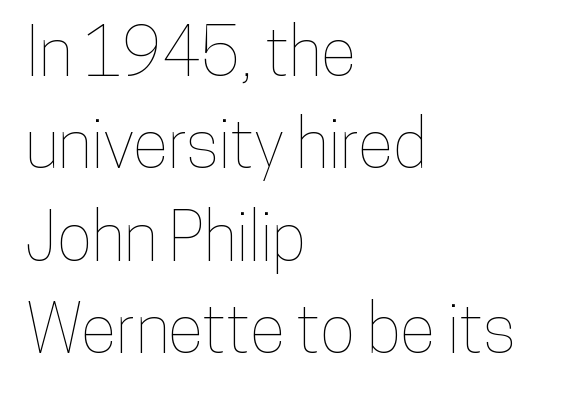
{"italic": "no", "width": "condensed", "stroke_contrast": "low", "x_height": "medium", "monospaced": "no", "underline": "no", "align": "left", "line_spacing": "normal", "line_spacing_ratio": 1.4, "letter_spacing": "normal", "letter_spacing_em": 0.0, "glyph_px": 66}
